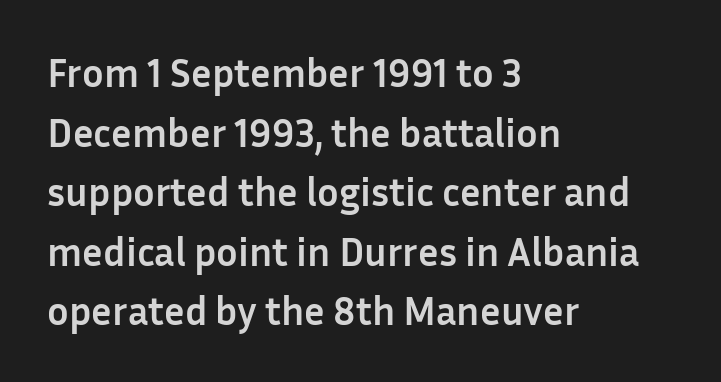
Q: Is the text bold? A: Yes.
Q: Is the text italic (slanted)? A: No, it is upright.
Q: Is the typeface a serif or a sans-serif typeface? A: Sans-serif.
Q: Is the text underlined? A: No.
Q: How is the paragraph aligned? A: Left-aligned.
Q: Is the spacing between letters normal or unusually wide? A: Normal.
Q: Is the spacing between lines tight, normal or loose? A: Normal.
Q: Width (condensed, normal, or wide)? A: Normal.
Q: Stroke contrast? A: Low.
Q: x-height? A: Medium.
Q: Monospaced? A: No.
